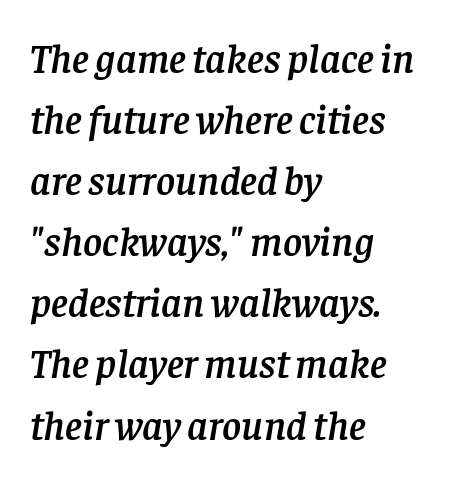
The image shows 41 px serif type, italic (leaning right); set left-aligned, normal line spacing (1.49x), normal letter spacing, not underlined; low stroke contrast and a large x-height.
